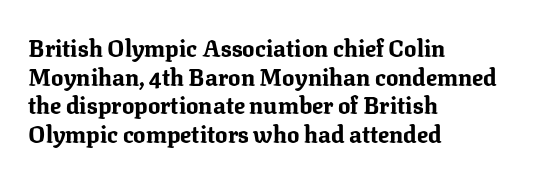
The image shows 23 px bold type, upright; set left-aligned, line spacing 1.24x, normal letter spacing, not underlined.
